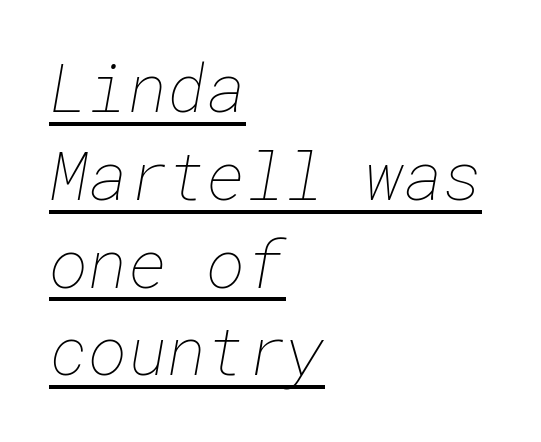
The image shows 67 px thin type; set left-aligned, normal line spacing (1.31x), normal letter spacing, underlined; low stroke contrast and a medium x-height.
